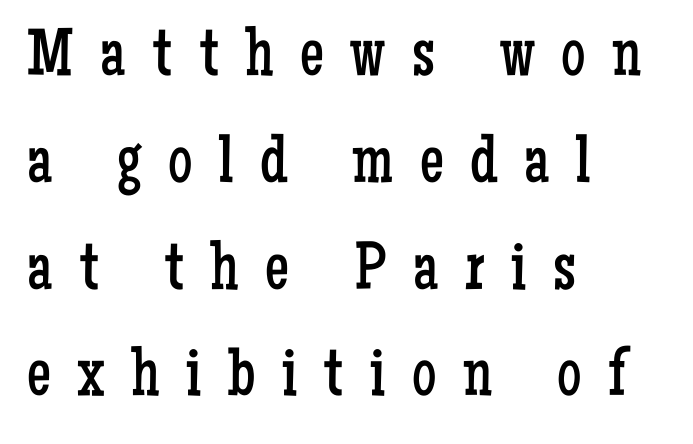
The image shows 68 px regular-weight, condensed serif type, upright; set left-aligned, normal line spacing (1.57x), unusually wide letter spacing (+0.39 em), not underlined; low stroke contrast and a medium x-height.
